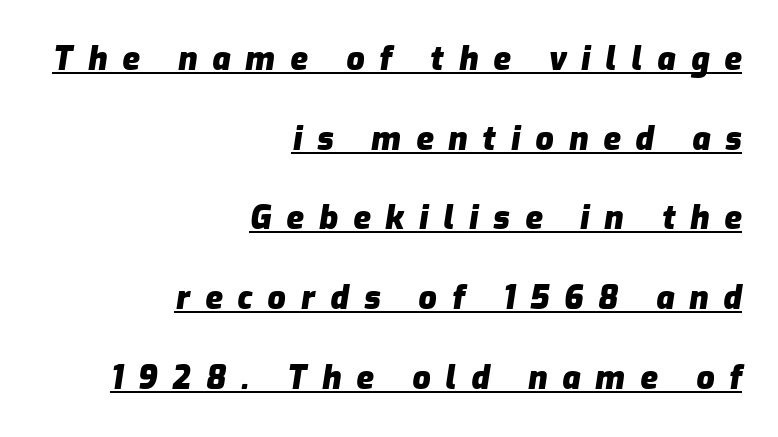
The image shows 32 px heavy type, italic (leaning right); set right-aligned, loose line spacing (2.49x), unusually wide letter spacing (+0.47 em), underlined; low stroke contrast and a medium x-height.
